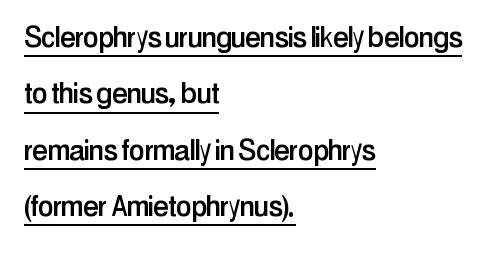
{"serif": "no", "italic": "no", "width": "condensed", "stroke_contrast": "low", "x_height": "medium", "monospaced": "no", "underline": "yes", "align": "left", "line_spacing": "normal", "line_spacing_ratio": 1.61, "letter_spacing": "normal", "letter_spacing_em": 0.0, "glyph_px": 35}
